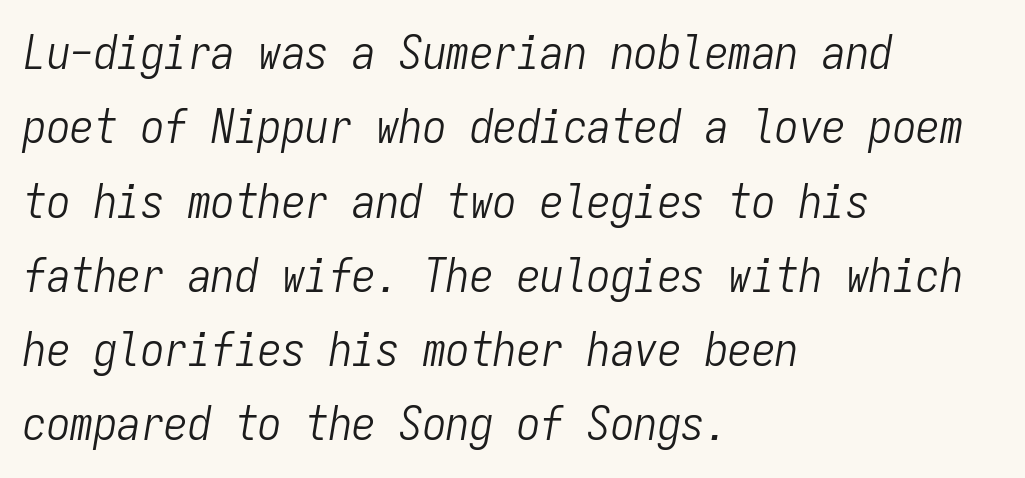
{"italic": "yes", "lean": "right", "slant_degrees": 9, "bold": "no", "weight": "light", "width": "condensed", "stroke_contrast": "low", "x_height": "medium", "monospaced": "yes", "underline": "no", "align": "left", "line_spacing": "normal", "line_spacing_ratio": 1.58, "letter_spacing": "normal", "letter_spacing_em": 0.0, "glyph_px": 47}
